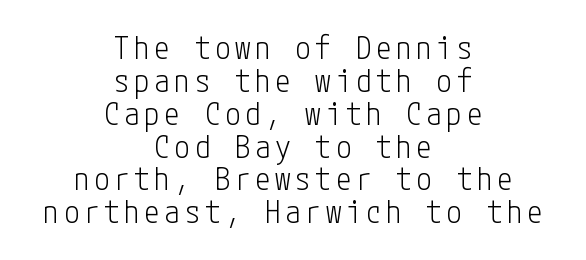
{"serif": "no", "italic": "no", "bold": "no", "weight": "light", "width": "condensed", "stroke_contrast": "low", "x_height": "medium", "underline": "no", "align": "center", "line_spacing": "tight", "line_spacing_ratio": 1.06, "glyph_px": 31}
